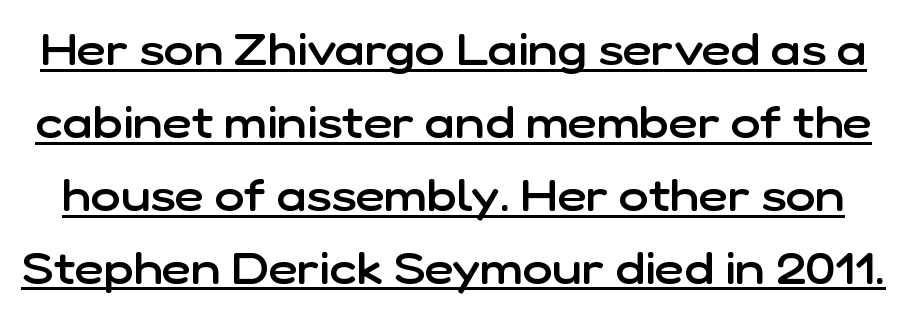
The font is running at a semibold setting, under full bold. In designer terms, the underline attribute is active on this setting. This block has exactly the height ordinary leading produces. A typesetter would call this zero additional tracking.
